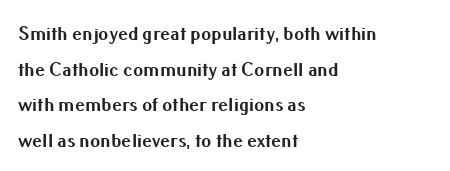
The image shows 20 px bold type, upright; set left-aligned, line spacing 1.78x, normal letter spacing, not underlined.
